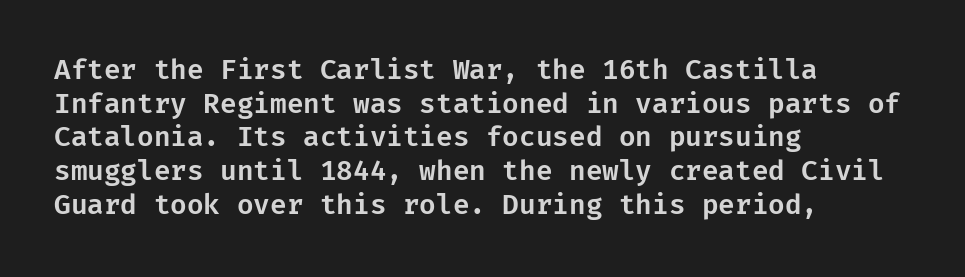
The image shows 27 px text type, upright; set left-aligned, normal line spacing (1.25x), normal letter spacing, not underlined.
